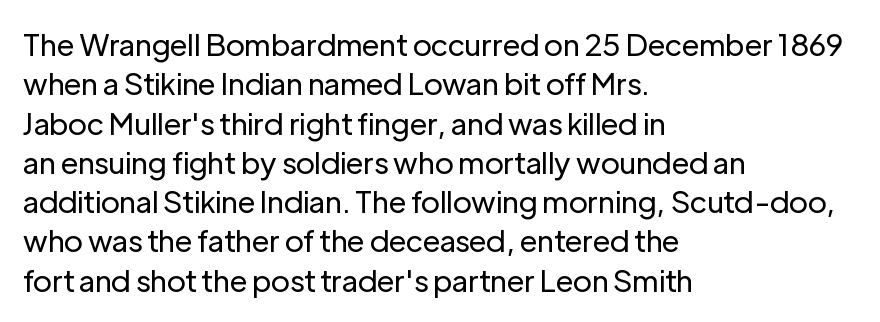
Is the stroke heavy? The answer is a plain regular-or-lighter. Does the copy run flush right? No — it runs flush left. Line spacing here is normal. The letters carry no serifs — their stems end cleanly without finishing strokes. The rendering keeps characters at their native spacing.
